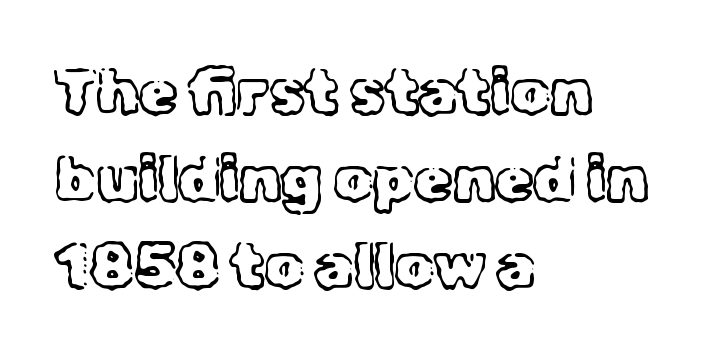
{"serif": "yes", "italic": "no", "bold": "no", "weight": "light", "width": "normal", "x_height": "medium", "monospaced": "no", "underline": "no", "align": "left", "line_spacing": "normal", "line_spacing_ratio": 1.4, "letter_spacing": "normal", "letter_spacing_em": 0.0, "glyph_px": 62}
